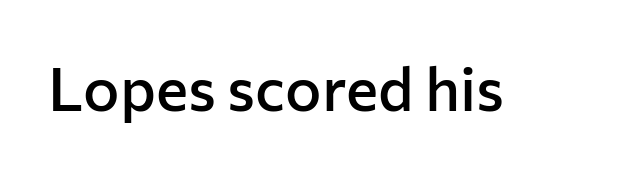
Q: Is the text bold? A: Semi-bold.
Q: Is the text italic (slanted)? A: No, it is upright.
Q: Is the typeface a serif or a sans-serif typeface? A: Sans-serif.
Q: Is the text underlined? A: No.
Q: Is the spacing between letters normal or unusually wide? A: Normal.
Q: Width (condensed, normal, or wide)? A: Normal.
Q: Stroke contrast? A: Low.
Q: x-height? A: Medium.
Q: Monospaced? A: No.
